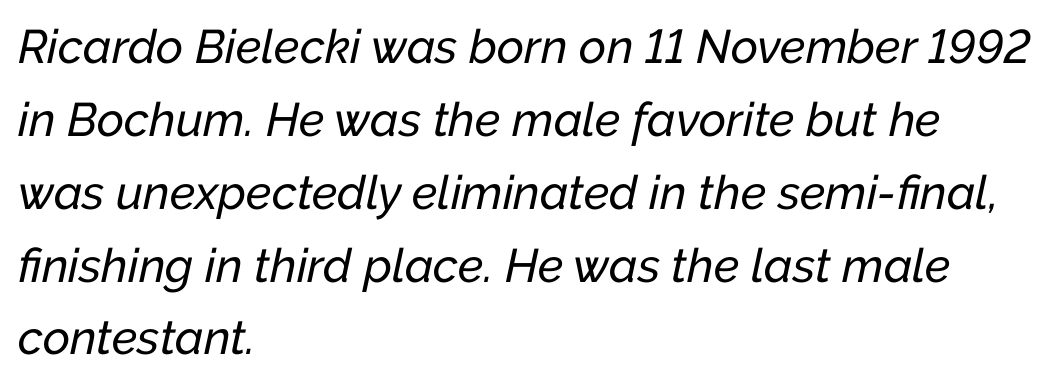
{"italic": "yes", "lean": "right", "slant_degrees": 12, "width": "normal", "stroke_contrast": "low", "x_height": "medium", "monospaced": "no", "underline": "no", "align": "left", "line_spacing": "normal", "line_spacing_ratio": 1.55, "letter_spacing": "normal", "letter_spacing_em": 0.0, "glyph_px": 47}
